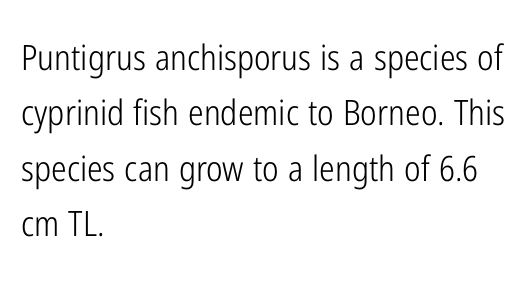
Stem width sits at or under what a default text font uses. Do the characters align in a grid? No, the font is proportional. Students, note that the glyphs here touch the page at normal intervals. The baseline area is clear. Typographically, this falls in the sans-serif category.
